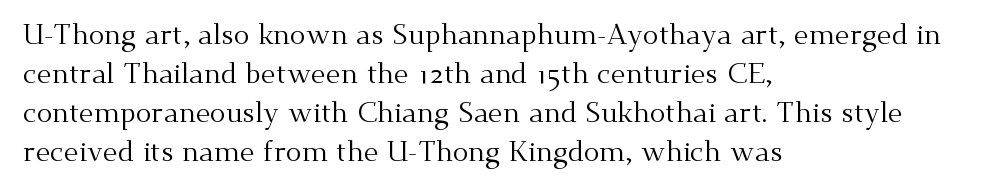
The image shows 29 px regular-weight serif type, upright; set left-aligned, normal line spacing (1.35x), normal letter spacing, not underlined; medium stroke contrast and a small x-height.
